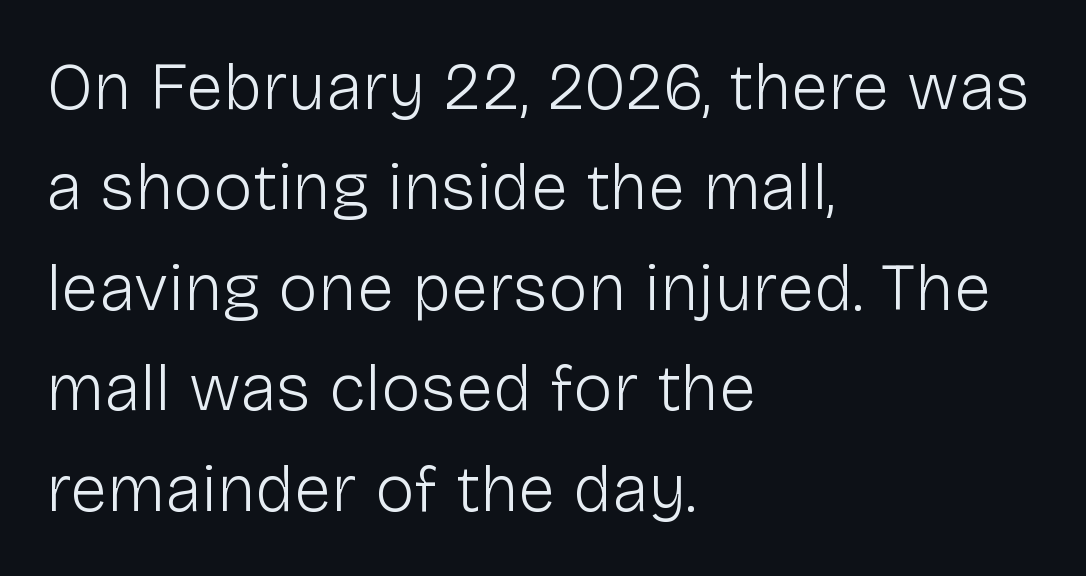
Look at the bottom of the vertical strokes: they stop flat, with no serifs. The weight would be labelled regular, book, light, or lighter still. Letter spacing: default. Upright lettering throughout.
